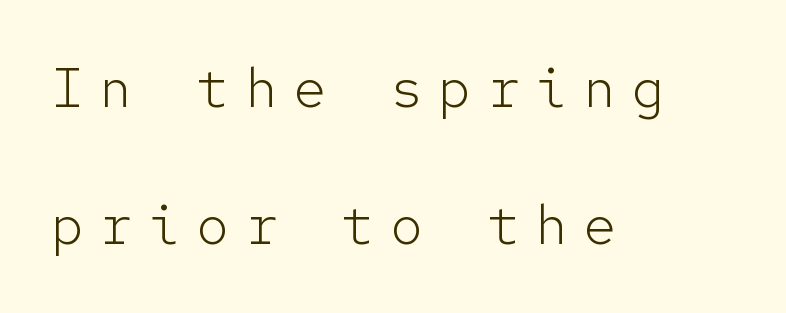
Q: Is the text bold? A: No.
Q: Is the text italic (slanted)? A: No, it is upright.
Q: Is the typeface a serif or a sans-serif typeface? A: Sans-serif.
Q: Is the text underlined? A: No.
Q: How is the paragraph aligned? A: Left-aligned.
Q: Is the spacing between letters normal or unusually wide? A: Unusually wide.
Q: Is the spacing between lines tight, normal or loose? A: Loose.
Q: Width (condensed, normal, or wide)? A: Normal.
Q: Stroke contrast? A: Low.
Q: x-height? A: Medium.
Q: Monospaced? A: Yes.
